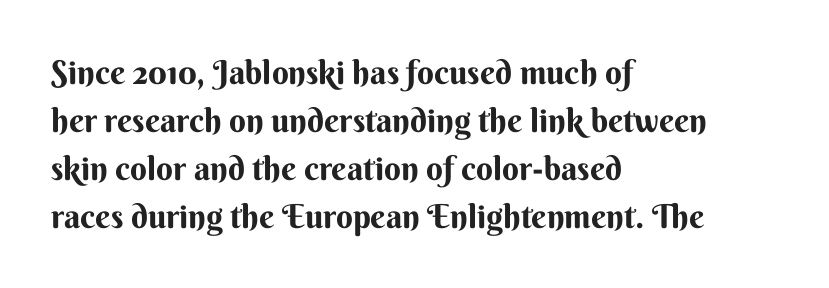
The image shows 33 px sans-serif type, upright; set left-aligned, normal line spacing (1.45x), normal letter spacing, not underlined; medium stroke contrast and a small x-height.
